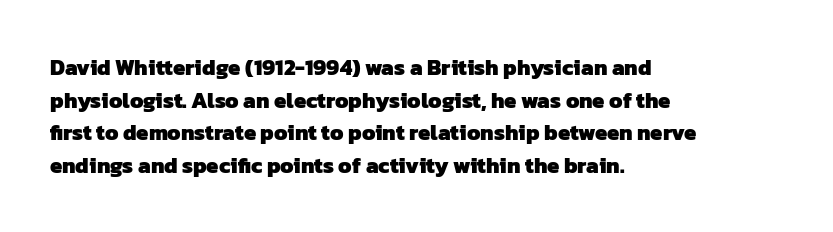
The image shows 22 px bold type; set left-aligned, normal line spacing (1.48x), normal letter spacing, not underlined.
